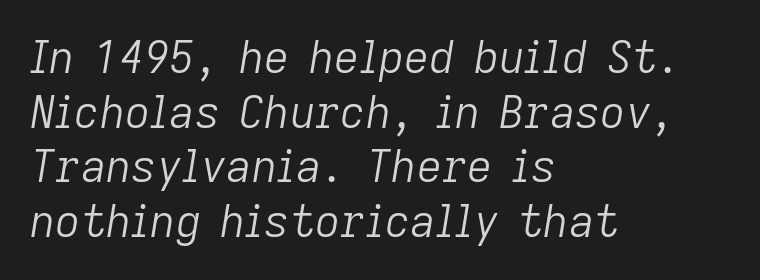
Italic? Definitely — the glyphs are oblique. Check under the words: just untouched page. Do the characters align in a grid? No, the font is proportional. Words appear dense and cohesive because spacing is normal. The cut favours lightness, reaching ordinary text weight at its darkest.
